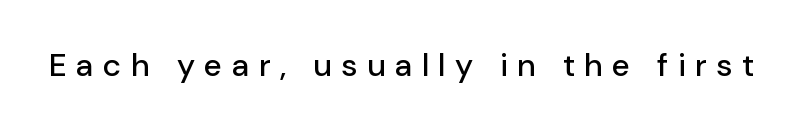
Posture: upright roman. The letters are spread apart with noticeably loose tracking. The rendering shows plain stroke endings on the letterforms — a sans-serif design. Quick note: underline off. Proportional: the letters do not fall into vertical columns.
